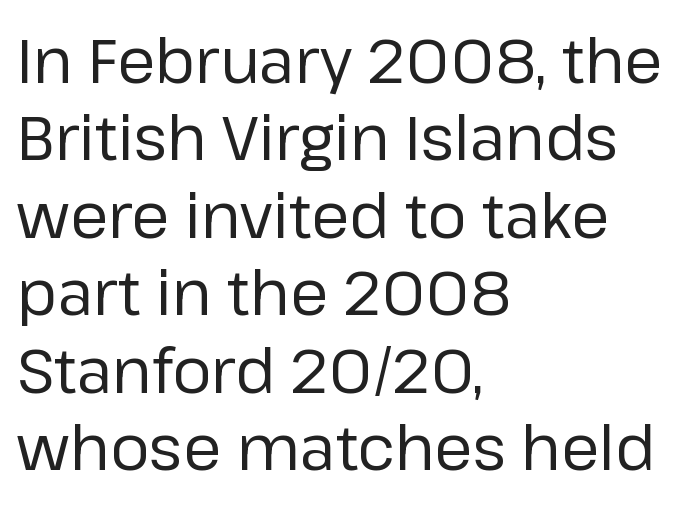
This is the regular roman posture of the typeface. Classification — sans serif. Honestly, there is no underline to notice here at all. Summary of weight: not heavy and not bold. Spacing between characters is what you'd get straight out of the box. Which margin do the lines hug? The left one — the right edge is uneven.
